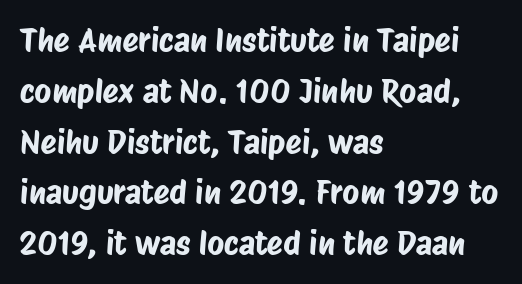
I'd call this a sans setting — the letters go barefoot. Here the designer chose a conventional face with non-uniform glyph widths. The strip under each line holds only bare page. The face used here is rendered with its standard letterfit. Teacher's note: observe the even left margin — that is flush-left alignment. Honestly, the row spacing looks completely unremarkable.
